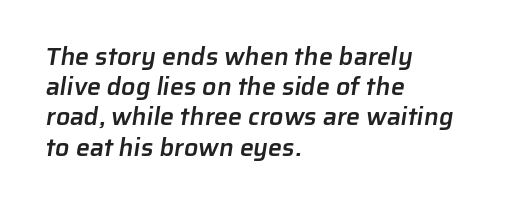
The image shows 25 px text type; set left-aligned, line spacing 1.21x, normal letter spacing, not underlined.
